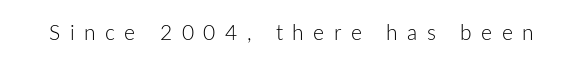
The image shows 21 px text type, upright; set unusually wide letter spacing (+0.45 em), not underlined.
